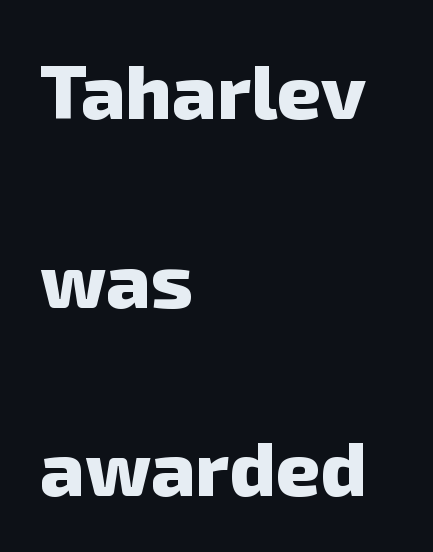
{"serif": "no", "bold": "yes", "weight": "heavy", "width": "normal", "stroke_contrast": "low", "x_height": "medium", "monospaced": "no", "underline": "no", "align": "left", "line_spacing": "loose", "line_spacing_ratio": 2.45, "letter_spacing": "normal", "letter_spacing_em": 0.0, "glyph_px": 77}
